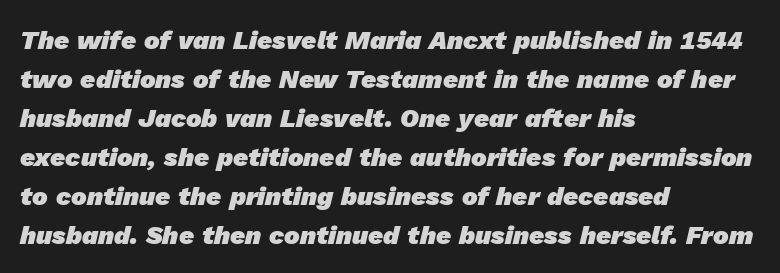
Q: Is the text bold? A: Yes.
Q: Is the text underlined? A: No.
Q: How is the paragraph aligned? A: Left-aligned.
Q: Is the spacing between letters normal or unusually wide? A: Normal.
Q: Is the spacing between lines tight, normal or loose? A: Normal.
